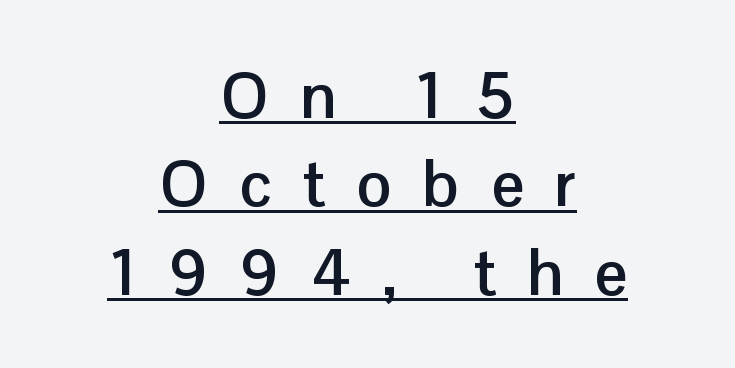
You can tell from the bare stems that sans-serif type was used. The tracking reads as deliberately expanded to a designer's eye. Visually the block forms a symmetrical silhouette, jagged on both flanks. Typographic density is high because the face is bold. These lines sit exactly where default settings would place them.
